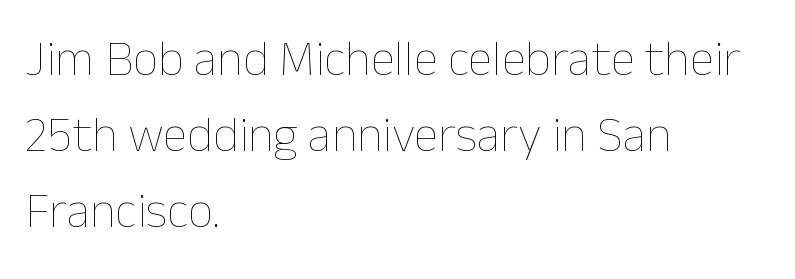
Q: Is the text bold? A: No.
Q: Is the text italic (slanted)? A: No, it is upright.
Q: Is the text underlined? A: No.
Q: How is the paragraph aligned? A: Left-aligned.
Q: Is the spacing between letters normal or unusually wide? A: Normal.
Q: Is the spacing between lines tight, normal or loose? A: Normal.
Q: Width (condensed, normal, or wide)? A: Normal.
Q: Stroke contrast? A: Low.
Q: x-height? A: Medium.
Q: Monospaced? A: No.
